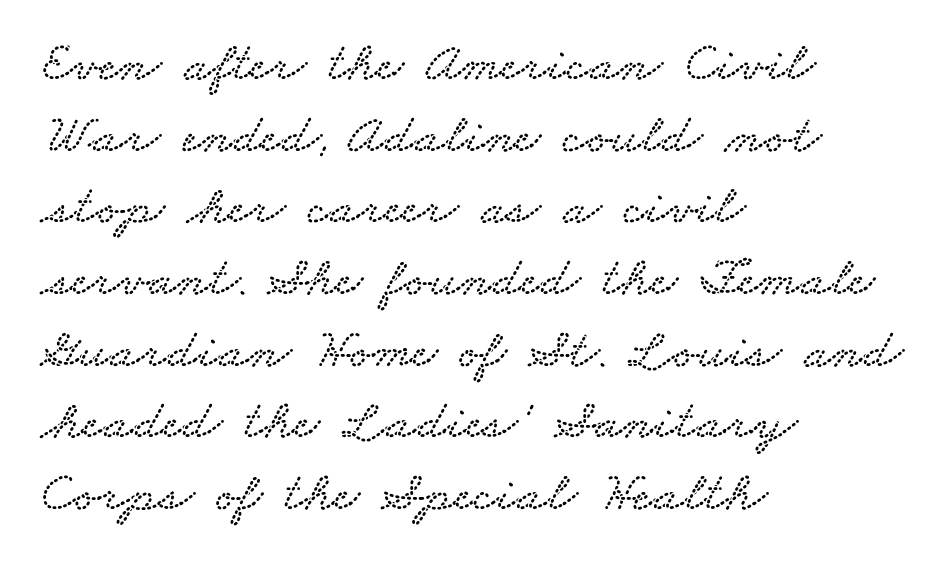
Typographically, this falls in the serif category. Inter-character spacing is left at the font's built-in metrics. Summary of vertical rhythm: regular, with standard interline spacing. Varying glyph widths throughout — classic text-font behaviour. Underline: absent.
